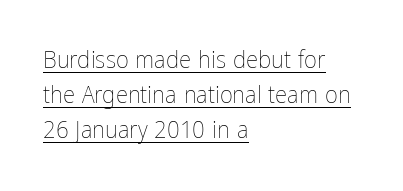
The image shows 25 px text type, upright; set left-aligned, normal line spacing (1.4x), normal letter spacing, underlined.
